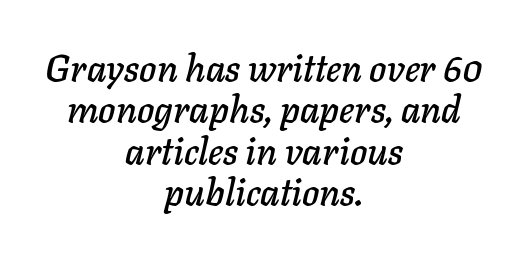
{"italic": "yes", "lean": "right", "slant_degrees": 11, "width": "normal", "stroke_contrast": "low", "x_height": "medium", "monospaced": "no", "underline": "no", "align": "center", "line_spacing": "tight", "line_spacing_ratio": 1.12, "letter_spacing": "normal", "letter_spacing_em": 0.0, "glyph_px": 37}
